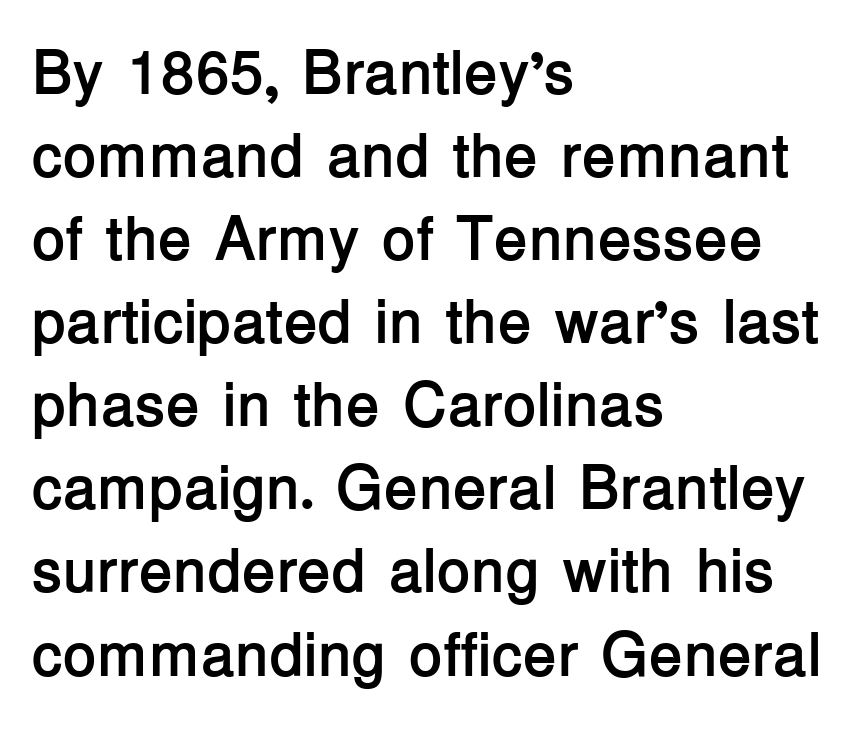
The leading is moderate, giving the passage an even texture. The letters stand straight up with perfectly vertical stems. Reading down the block, your eye returns to a fixed left position each line. You can tell from the bare stems that sans-serif type was used. Tracking here is standard; glyphs follow each other at the usual distance. No word sits above an underline.
